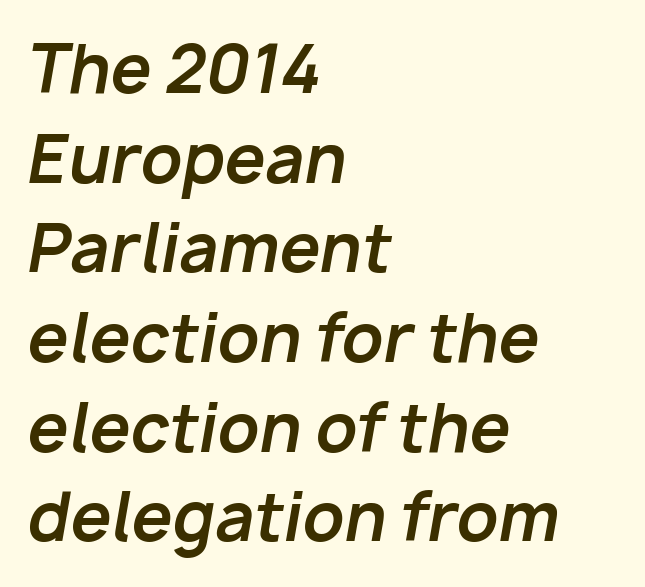
The image shows 65 px bold type, italic (leaning right); set left-aligned, normal line spacing (1.38x), normal letter spacing, not underlined; low stroke contrast and a medium x-height.
